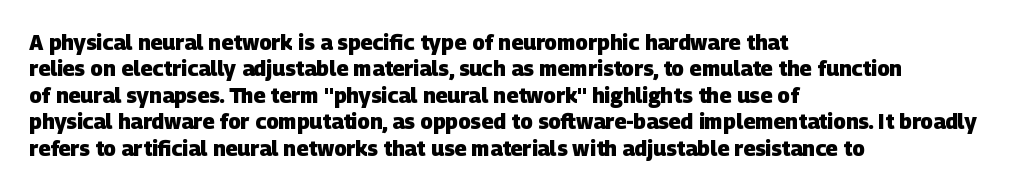
Q: Is the text bold? A: Yes.
Q: Is the text underlined? A: No.
Q: How is the paragraph aligned? A: Left-aligned.
Q: Is the spacing between letters normal or unusually wide? A: Normal.
Q: Is the spacing between lines tight, normal or loose? A: Normal.
